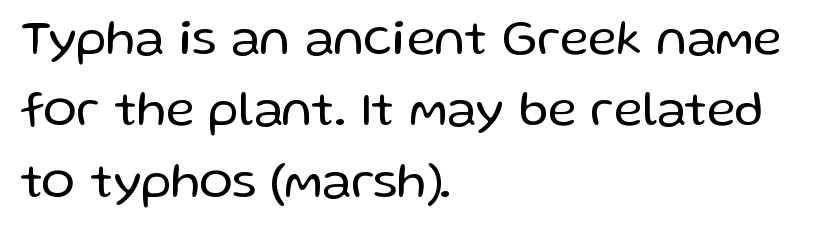
{"serif": "no", "italic": "no", "bold": "no", "weight": "regular", "width": "normal", "stroke_contrast": "low", "x_height": "medium", "monospaced": "no", "underline": "no", "align": "left", "line_spacing": "normal", "line_spacing_ratio": 1.43, "letter_spacing": "normal", "letter_spacing_em": 0.0, "glyph_px": 50}
